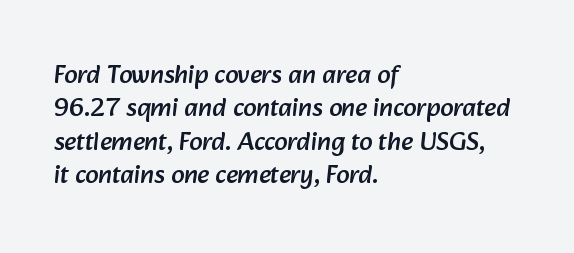
The image shows 26 px text type; set left-aligned, normal line spacing (1.28x), normal letter spacing, not underlined.
